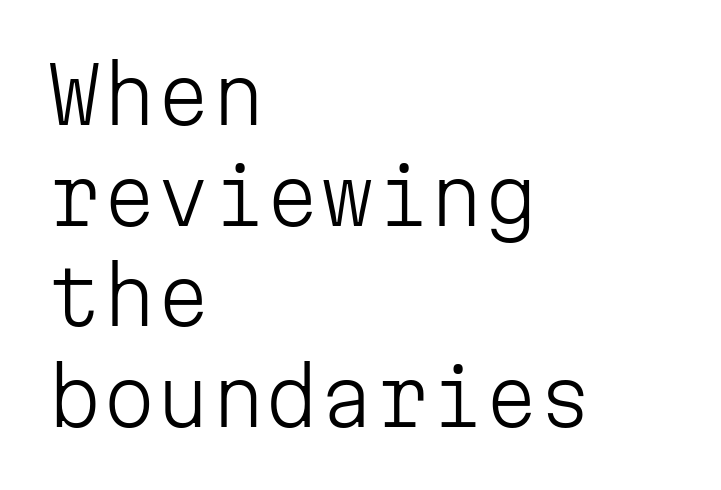
{"serif": "no", "italic": "no", "bold": "no", "weight": "light", "width": "normal", "stroke_contrast": "low", "x_height": "medium", "monospaced": "yes", "underline": "no", "align": "left", "line_spacing": "normal", "line_spacing_ratio": 1.29, "letter_spacing": "normal", "letter_spacing_em": 0.0, "glyph_px": 78}
